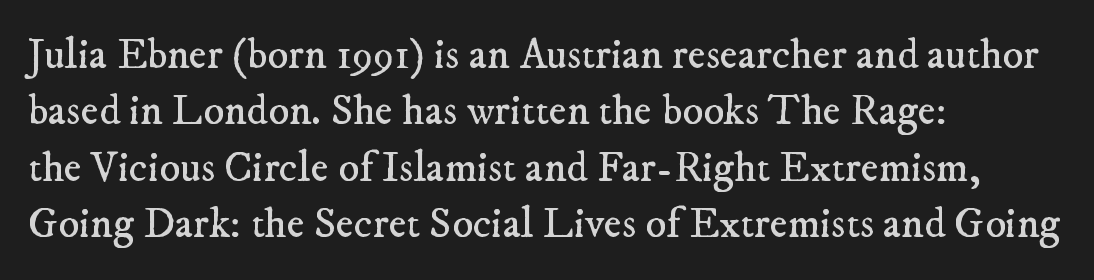
The image shows 43 px regular-weight serif type; set left-aligned, normal line spacing (1.31x), normal letter spacing, not underlined; low stroke contrast and a small x-height.
